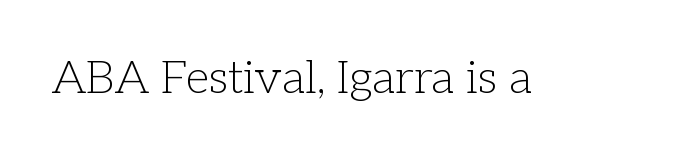
{"serif": "yes", "italic": "no", "bold": "no", "weight": "light", "width": "normal", "stroke_contrast": "low", "x_height": "medium", "monospaced": "no", "underline": "no", "letter_spacing": "normal", "letter_spacing_em": 0.0, "glyph_px": 46}
